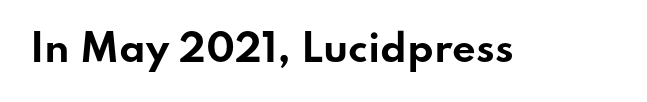
The strip under each line holds only bare page. Unlike a traditional serif, this face leaves its strokes unadorned. Upright lettering throughout. Nobody touched the tracking dial on this one.
